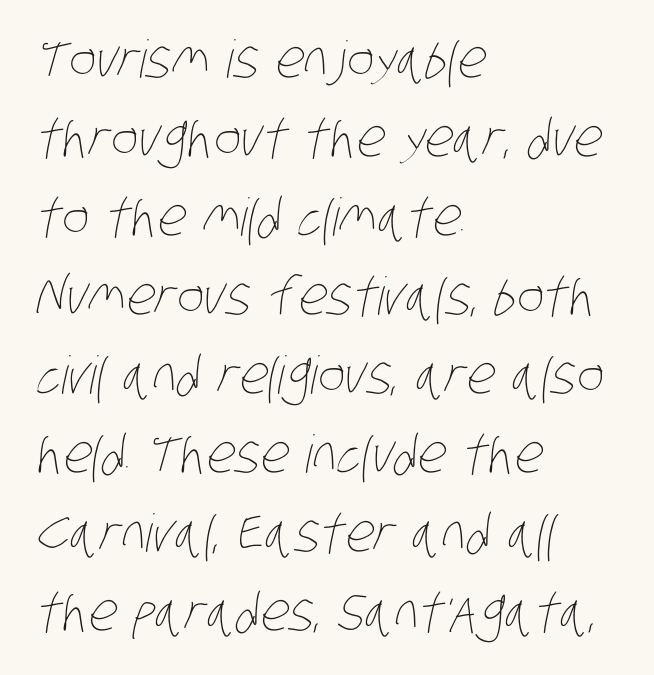
{"bold": "no", "weight": "thin", "width": "condensed", "stroke_contrast": "low", "x_height": "large", "monospaced": "no", "underline": "no", "align": "left", "line_spacing": "normal", "line_spacing_ratio": 1.52, "letter_spacing": "normal", "letter_spacing_em": 0.0, "glyph_px": 52}
